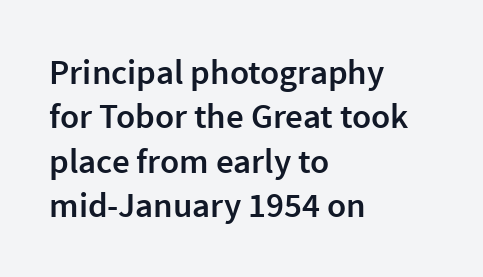
The image shows 35 px semibold sans-serif type, upright; set left-aligned, normal line spacing (1.27x), normal letter spacing, not underlined; a medium x-height.
